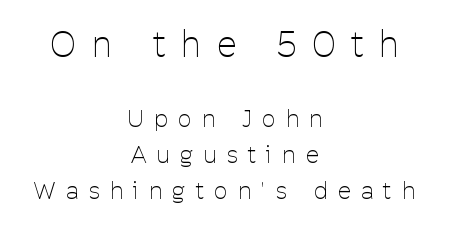
Q: Is the text bold? A: No.
Q: Is the text italic (slanted)? A: No, it is upright.
Q: Is the typeface a serif or a sans-serif typeface? A: Sans-serif.
Q: Is the text underlined? A: No.
Q: How is the paragraph aligned? A: Centered.
Q: Is the spacing between letters normal or unusually wide? A: Unusually wide.
Q: Is the spacing between lines tight, normal or loose? A: Normal.
Q: Which block of text is set in a larger size, the first (top) or the second (bottom)? A: The first (top) one.
Q: Width (condensed, normal, or wide)? A: Condensed.
Q: Stroke contrast? A: Low.
Q: x-height? A: Medium.
Q: Monospaced? A: No.
